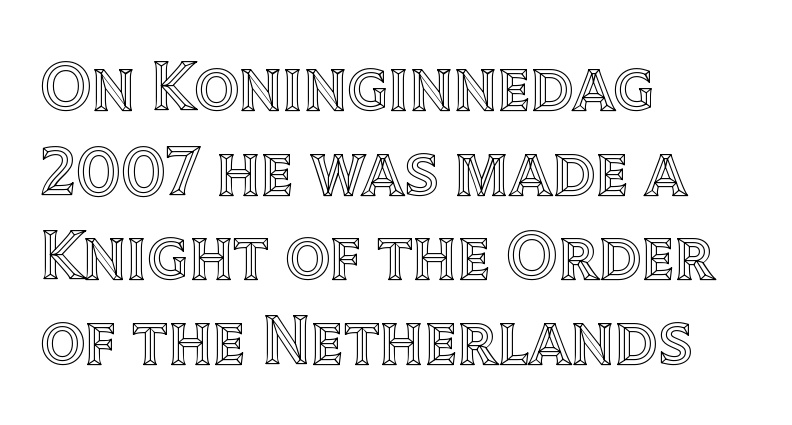
The image shows 70 px text type, upright; set left-aligned, line spacing 1.21x, normal letter spacing, not underlined; a large x-height.
